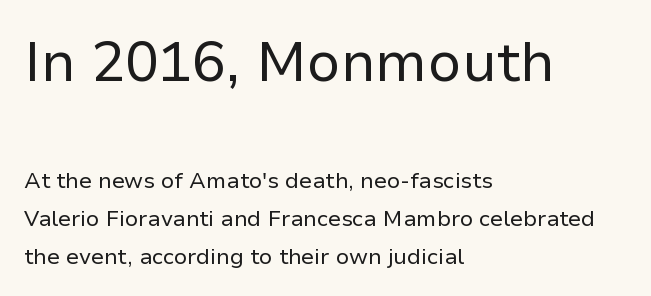
Q: Is the text bold? A: No.
Q: Is the text italic (slanted)? A: No, it is upright.
Q: Is the typeface a serif or a sans-serif typeface? A: Sans-serif.
Q: Is the text underlined? A: No.
Q: How is the paragraph aligned? A: Left-aligned.
Q: Is the spacing between letters normal or unusually wide? A: Normal.
Q: Which block of text is set in a larger size, the first (top) or the second (bottom)? A: The first (top) one.
Q: Width (condensed, normal, or wide)? A: Normal.
Q: Stroke contrast? A: Low.
Q: x-height? A: Medium.
Q: Monospaced? A: No.
